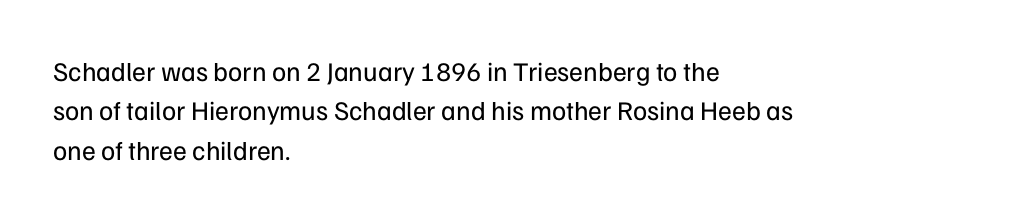
{"italic": "no", "bold": "no", "underline": "no", "align": "left", "line_spacing": "normal", "line_spacing_ratio": 1.46, "letter_spacing": "normal", "letter_spacing_em": 0.0, "glyph_px": 27}
